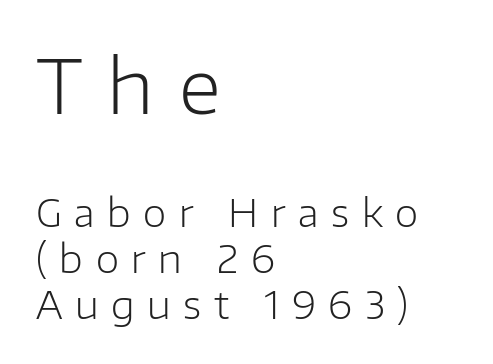
{"serif": "no", "italic": "no", "bold": "no", "weight": "light", "width": "normal", "stroke_contrast": "low", "x_height": "medium", "monospaced": "no", "underline": "no", "align": "left", "line_spacing_ratio": 1.21, "letter_spacing": "wide", "letter_spacing_em": 0.33, "larger_block": "first", "size_ratio": 1.97, "glyph_px": 75}
